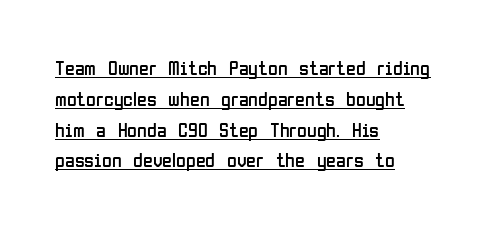
The image shows 20 px text type, upright; set left-aligned, normal line spacing (1.54x), normal letter spacing, underlined.
